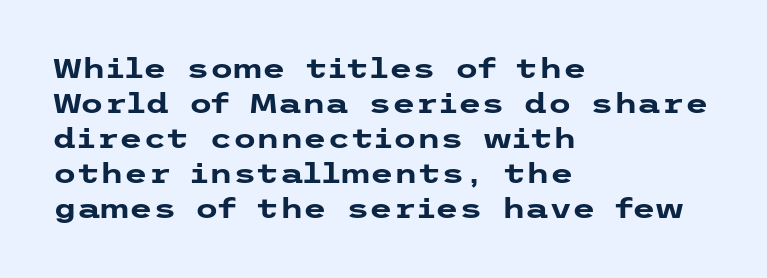
{"italic": "no", "bold": "yes", "underline": "no", "align": "left", "line_spacing": "normal", "line_spacing_ratio": 1.3, "letter_spacing": "normal", "letter_spacing_em": 0.0, "glyph_px": 27}
